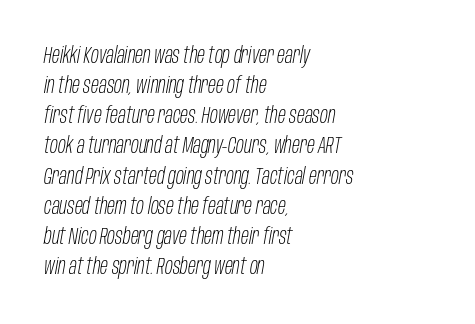
Q: Is the text bold? A: No.
Q: Is the text italic (slanted)? A: Yes, it leans right by about 10 degrees.
Q: Is the text underlined? A: No.
Q: How is the paragraph aligned? A: Left-aligned.
Q: Is the spacing between letters normal or unusually wide? A: Normal.
Q: Is the spacing between lines tight, normal or loose? A: Normal.
